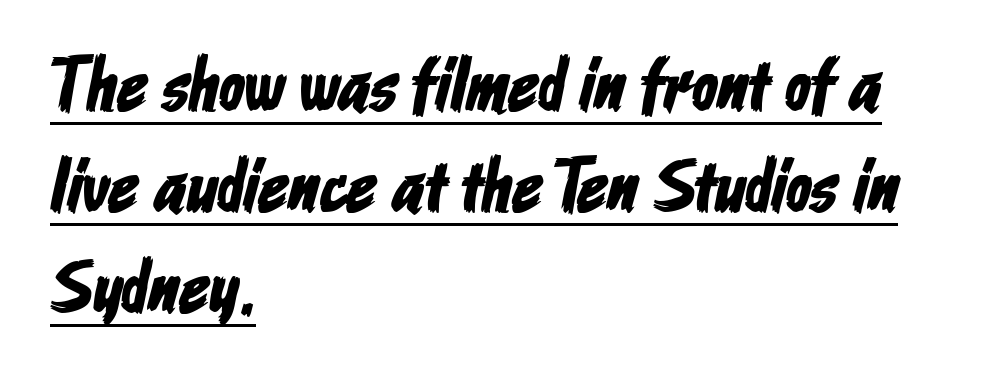
The image shows 75 px condensed sans-serif type; set left-aligned, normal line spacing (1.35x), normal letter spacing, underlined; low stroke contrast and a medium x-height.
